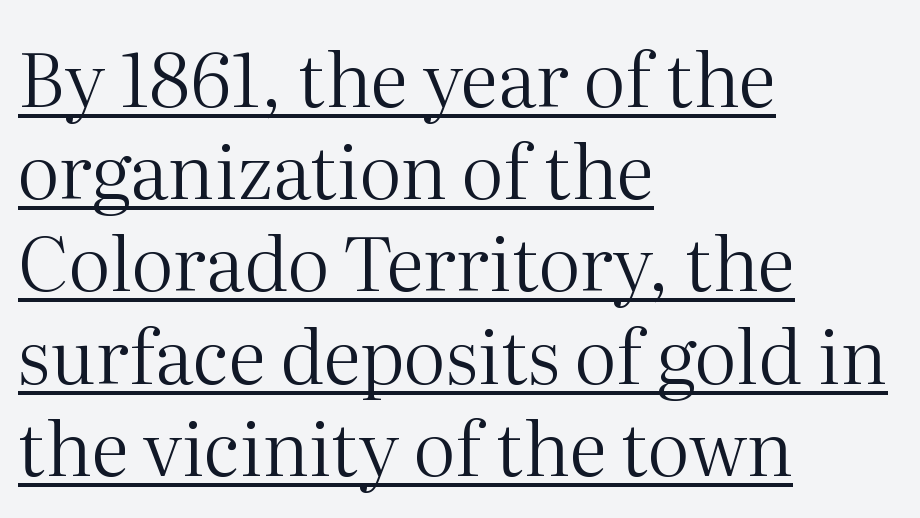
The image shows 75 px regular-weight serif type, upright; set left-aligned, line spacing 1.23x, normal letter spacing, underlined; medium stroke contrast and a medium x-height.
